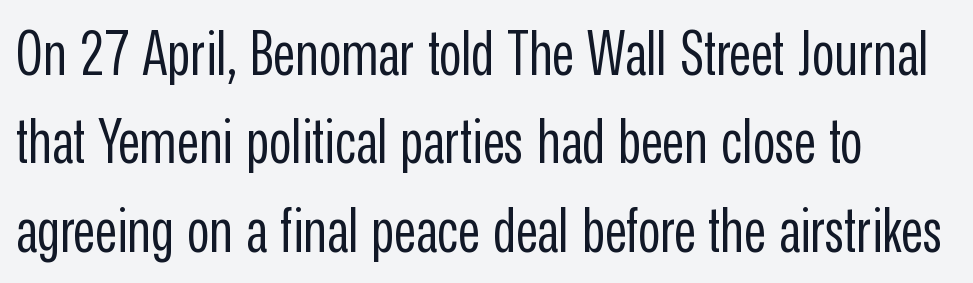
Check the space under the baseline: it is left empty. The designer went with a sans here, leaving each stem footless. Do the characters align in a grid? No, the font is proportional. Stroke thickness stays within the range of a standard reading face or lighter.
